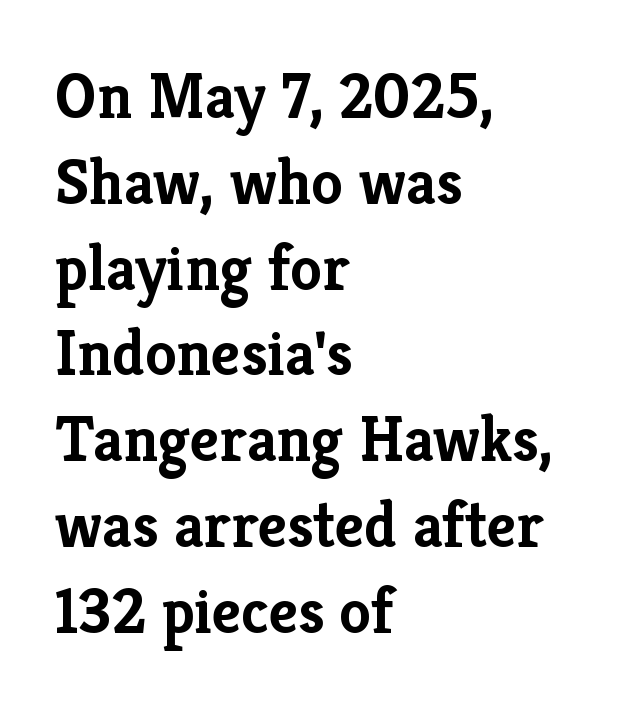
Notice how the stems are strictly vertical — no italics here. A normal amount of white space separates one row of letters from the next. The type is set solid horizontally, with unmodified tracking. The gap between lines stays unmarked.
